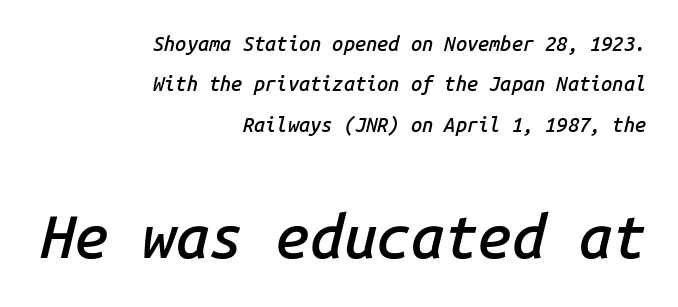
The image shows 60 px semibold type, italic (leaning right), monospaced; set right-aligned, loose line spacing (2.02x), normal letter spacing, not underlined; the second (bottom) block is 3.0x larger; low stroke contrast and a medium x-height.
